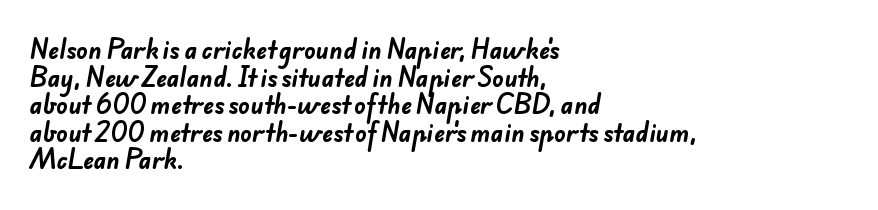
The image shows 23 px bold type; set left-aligned, line spacing 1.2x, normal letter spacing, not underlined.
